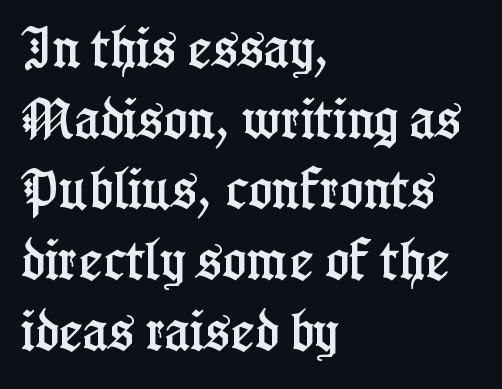
{"serif": "yes", "italic": "no", "width": "condensed", "stroke_contrast": "low", "x_height": "medium", "monospaced": "no", "underline": "no", "align": "left", "line_spacing": "normal", "line_spacing_ratio": 1.57, "letter_spacing": "normal", "letter_spacing_em": 0.0, "glyph_px": 45}
